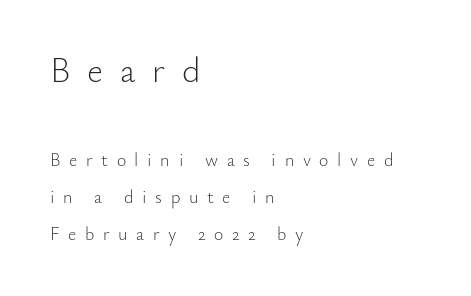
The image shows 35 px light sans-serif type, upright; set left-aligned, loose line spacing (2.04x), unusually wide letter spacing (+0.48 em), not underlined; the first (top) block is 1.94x larger; low stroke contrast and a small x-height.
